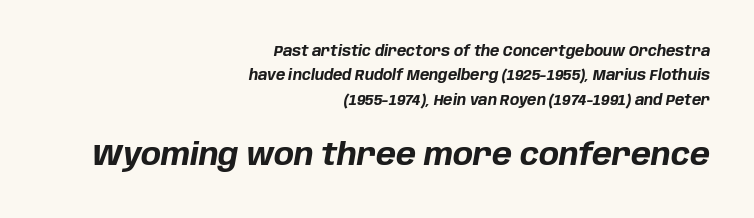
Compared with typical body copy, the letter spacing here is the same. A dark, heavy texture on the line: the type is bold. Caption: multi-line text, flush right, ragged left. Rule under the text: the space is simply empty.
